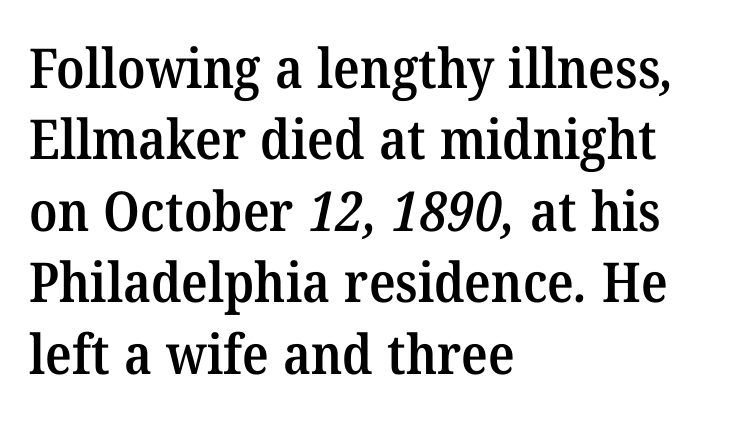
Q: Is the text bold? A: Semi-bold.
Q: Is the typeface a serif or a sans-serif typeface? A: Serif.
Q: Is the text underlined? A: No.
Q: How is the paragraph aligned? A: Left-aligned.
Q: Is the spacing between letters normal or unusually wide? A: Normal.
Q: Is the spacing between lines tight, normal or loose? A: Normal.
Q: Width (condensed, normal, or wide)? A: Normal.
Q: Stroke contrast? A: Medium.
Q: x-height? A: Medium.
Q: Monospaced? A: No.
